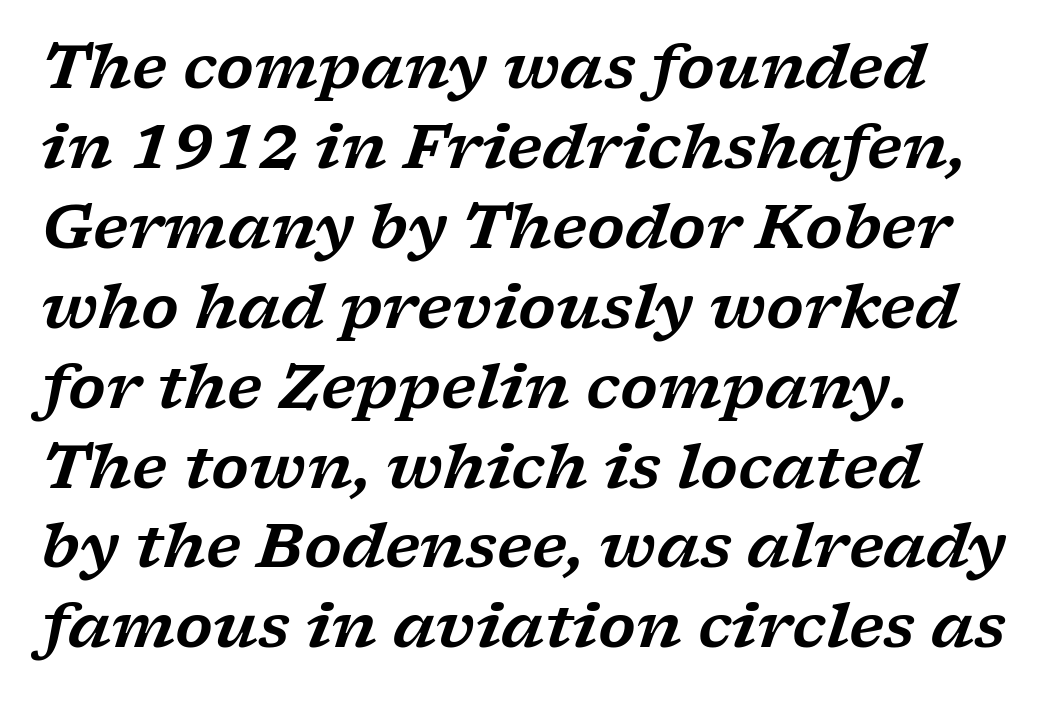
The image shows 61 px wide serif type, italic (leaning right); set left-aligned, normal line spacing (1.31x), normal letter spacing, not underlined; low stroke contrast and a medium x-height.
